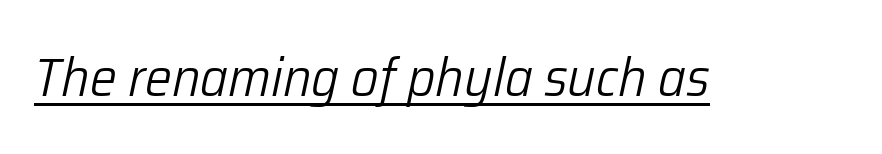
Q: Is the text bold? A: No.
Q: Is the text italic (slanted)? A: Yes, it leans right by about 12 degrees.
Q: Is the text underlined? A: Yes.
Q: Is the spacing between letters normal or unusually wide? A: Normal.
Q: Width (condensed, normal, or wide)? A: Normal.
Q: Stroke contrast? A: Low.
Q: x-height? A: Medium.
Q: Monospaced? A: No.
